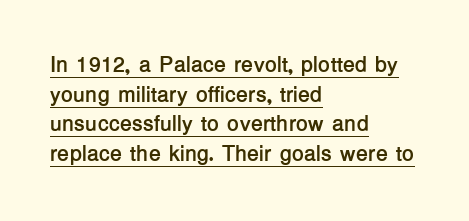
Look at the stroke-to-counter ratio: heavy, a bold. In terms of posture, this sample is upright. These characters rest on top of a visible drawn line. Horizontal alignment here is leftward, the default for most running prose.
